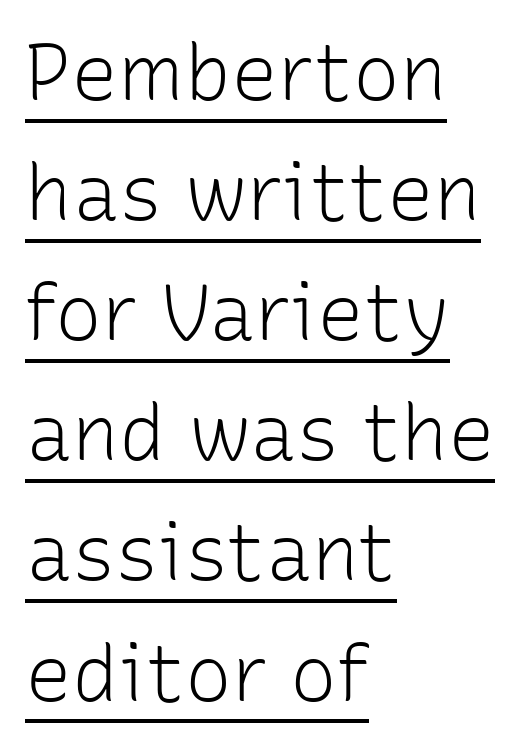
{"serif": "no", "italic": "no", "bold": "no", "weight": "light", "width": "normal", "stroke_contrast": "low", "x_height": "medium", "monospaced": "no", "underline": "yes", "align": "left", "line_spacing": "normal", "line_spacing_ratio": 1.54, "letter_spacing": "normal", "letter_spacing_em": 0.0, "glyph_px": 78}
